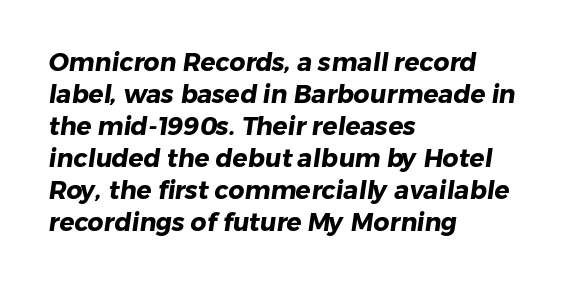
How are the letters spaced? Ordinarily, with no added tracking. Just letters on the line, the space beneath them empty. Compared with an ordinary text face, these strokes are far heavier — a full bold. All the whitespace from short lines collects on the right.
